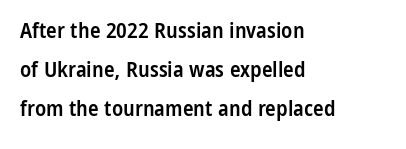
Here the glyphs are tracked normally, forming tight word shapes. Underline: absent. Look at the stroke-to-counter ratio: somewhat heavy, a semibold. This is roman type, the default non-slanted kind. This sample is left-justified, so line endings fall wherever the words run out.
